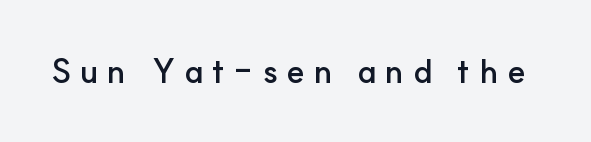
The image shows 33 px semibold sans-serif type, upright; set unusually wide letter spacing (+0.26 em), not underlined; low stroke contrast and a small x-height.
